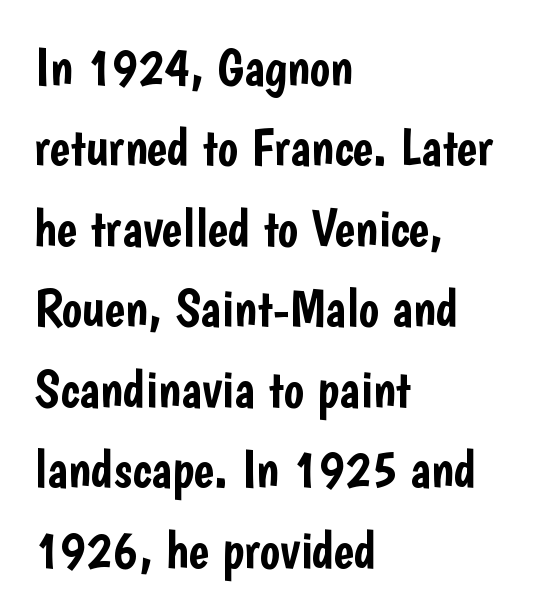
Summary of vertical rhythm: regular, with standard interline spacing. Each letter's strokes conclude bluntly, with no projecting serifs. Upright lettering throughout. Character widths vary here, with narrow letters taking less room than wide ones. The letterforms sit shoulder to shoulder at normal distance. The gap between lines stays unmarked.
